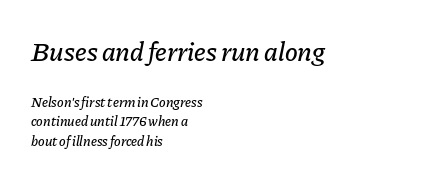
The image shows 27 px text type, italic (leaning right); set left-aligned, normal line spacing (1.41x), normal letter spacing, not underlined; the first (top) block is 1.93x larger.
